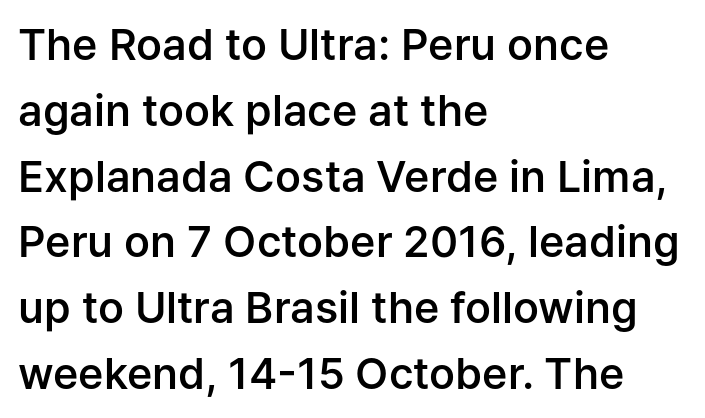
The image shows 43 px semibold sans-serif type, upright; set left-aligned, normal line spacing (1.53x), normal letter spacing, not underlined; low stroke contrast and a medium x-height.
